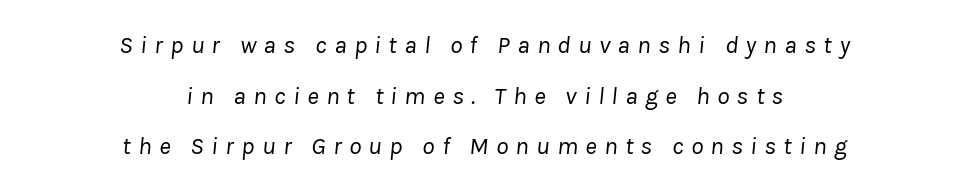
Italic: yes, the glyphs are oblique. Nobody drew a line under any word here. Compared with typical paragraphs, the rows here are farther apart. This is not heavy type; no bold has been used.
